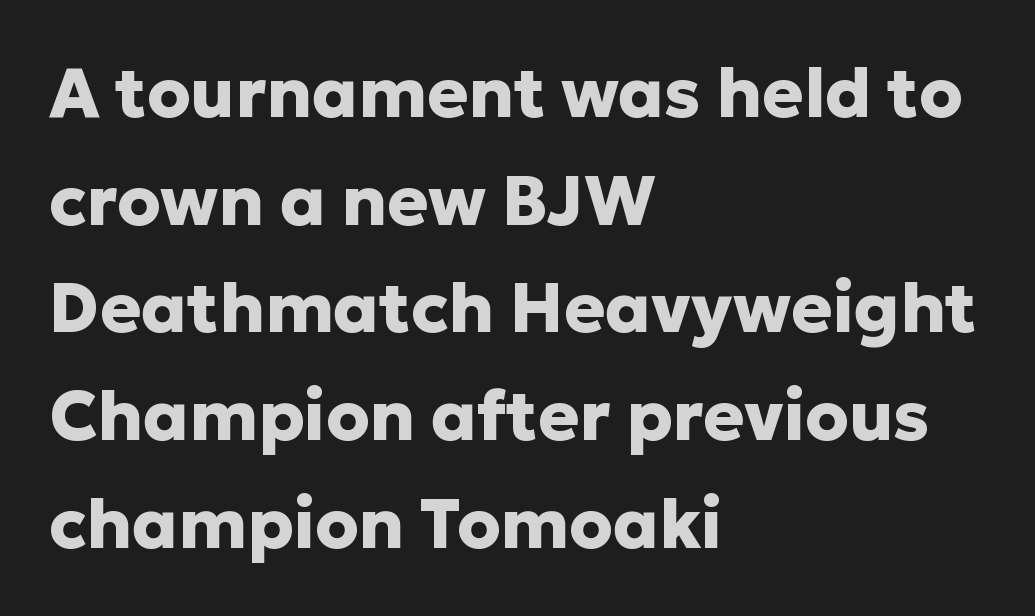
The characters look thick and weighty, a clear bold. Compared with typical paragraphs, the rows here are spaced about the same. Look at the bottom of the vertical strokes: they stop flat, with no serifs. Compared with a centered layout, this one pins lines to the left instead. Unmarked baselines from the first word to the last. Characters remain perfectly vertical along every line.
